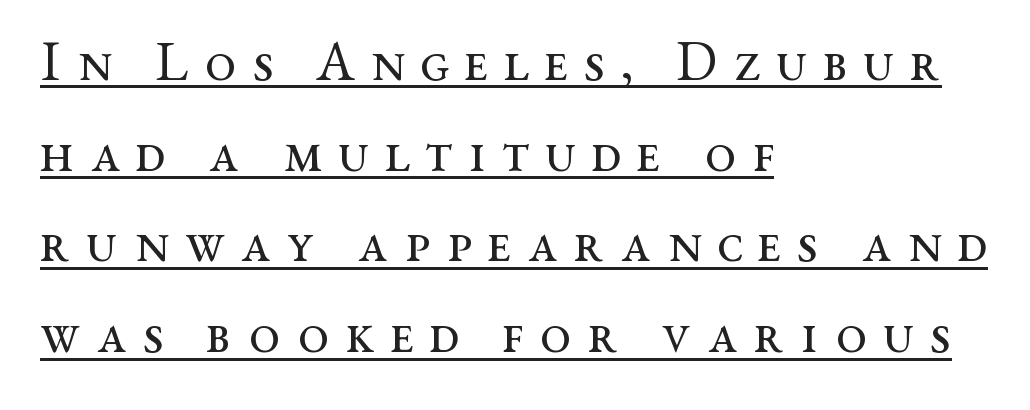
Q: Is the text bold? A: No.
Q: Is the text italic (slanted)? A: No, it is upright.
Q: Is the typeface a serif or a sans-serif typeface? A: Serif.
Q: Is the text underlined? A: Yes.
Q: How is the paragraph aligned? A: Left-aligned.
Q: Is the spacing between letters normal or unusually wide? A: Unusually wide.
Q: Is the spacing between lines tight, normal or loose? A: Normal.
Q: Width (condensed, normal, or wide)? A: Wide.
Q: Stroke contrast? A: Medium.
Q: x-height? A: Medium.
Q: Monospaced? A: No.
